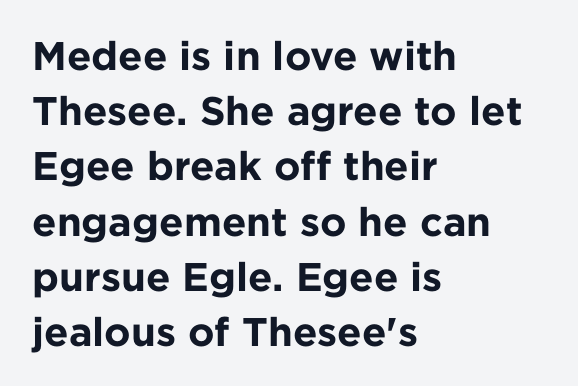
The image shows 40 px bold sans-serif type, upright; set left-aligned, normal line spacing (1.38x), normal letter spacing, not underlined; low stroke contrast and a medium x-height.
